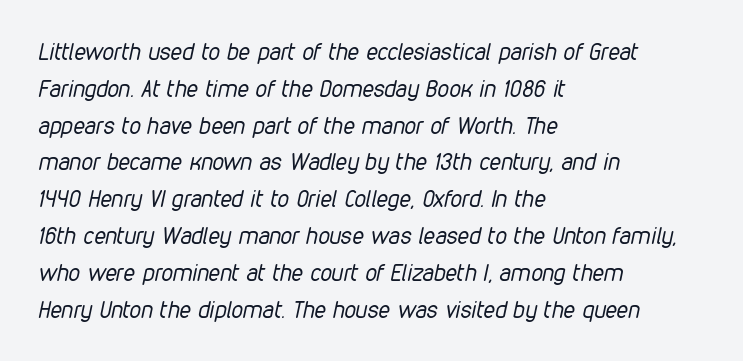
Q: Is the text bold? A: No.
Q: Is the text italic (slanted)? A: Yes, it leans right by about 12 degrees.
Q: Is the text underlined? A: No.
Q: How is the paragraph aligned? A: Left-aligned.
Q: Is the spacing between letters normal or unusually wide? A: Normal.
Q: Is the spacing between lines tight, normal or loose? A: Normal.
